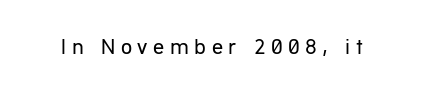
{"italic": "no", "bold": "no", "underline": "no", "letter_spacing": "wide", "letter_spacing_em": 0.25, "glyph_px": 22}
